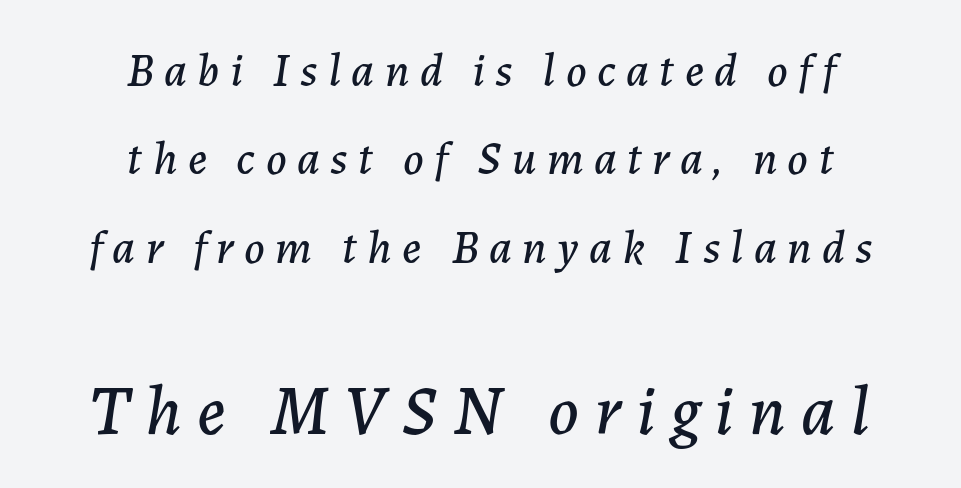
The image shows 70 px text type, italic (leaning right); set centered, line spacing 1.88x, unusually wide letter spacing (+0.22 em), not underlined; the second (bottom) block is 1.49x larger; low stroke contrast and a medium x-height.
